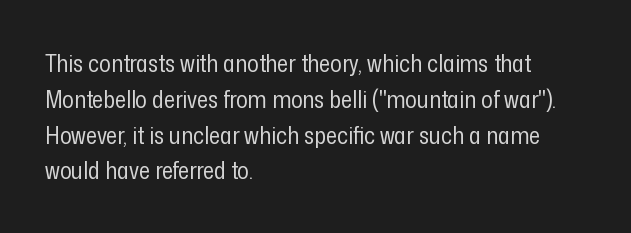
{"italic": "no", "bold": "no", "underline": "no", "align": "left", "line_spacing": "normal", "line_spacing_ratio": 1.49, "letter_spacing": "normal", "letter_spacing_em": 0.0, "glyph_px": 24}
